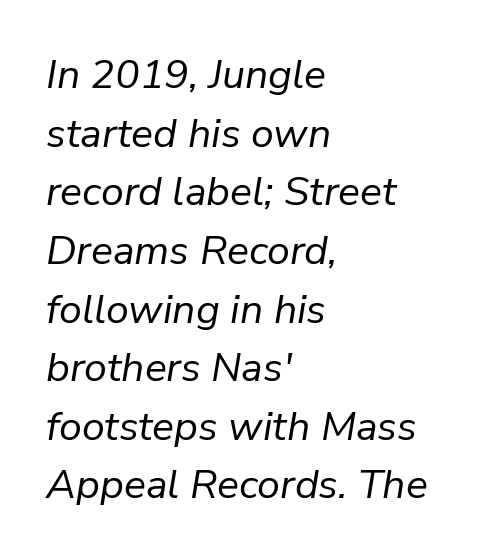
Line starts are locked; line ends wander. Normally led — the rows are evenly, conventionally spaced. These lines were composed using italics. Short note: letters normally spaced. Is this a fixed-width face? No — the glyphs have proportional, varying widths.
